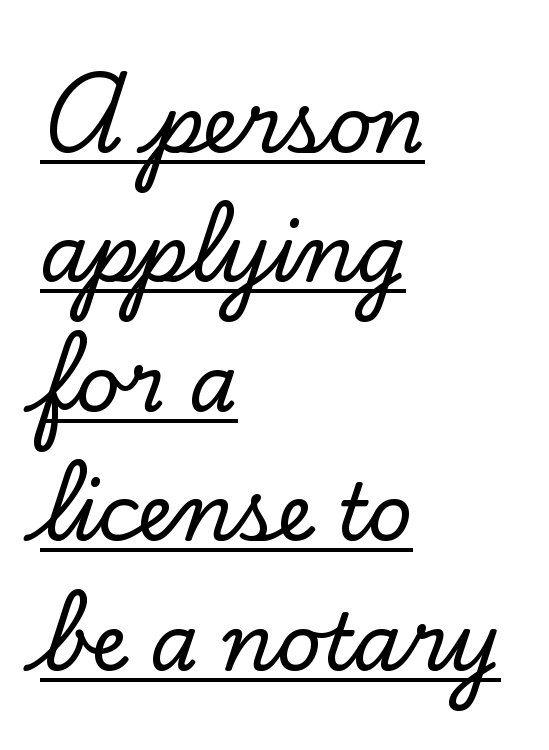
The image shows 78 px serif type; set left-aligned, normal line spacing (1.66x), normal letter spacing, underlined; low stroke contrast and a small x-height.
